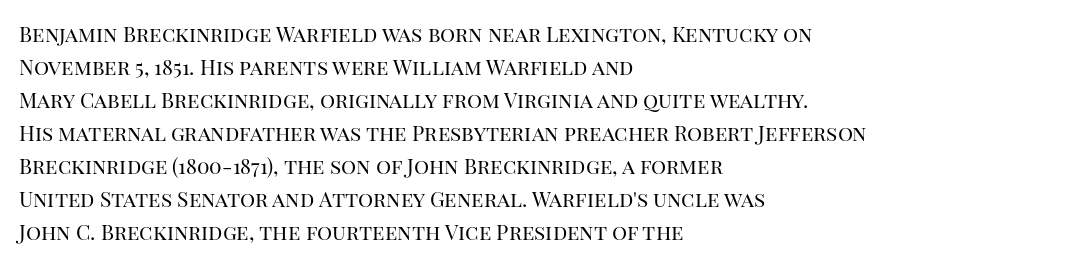
{"italic": "no", "bold": "no", "underline": "no", "align": "left", "line_spacing": "normal", "line_spacing_ratio": 1.57, "letter_spacing": "normal", "letter_spacing_em": 0.0, "glyph_px": 21}
